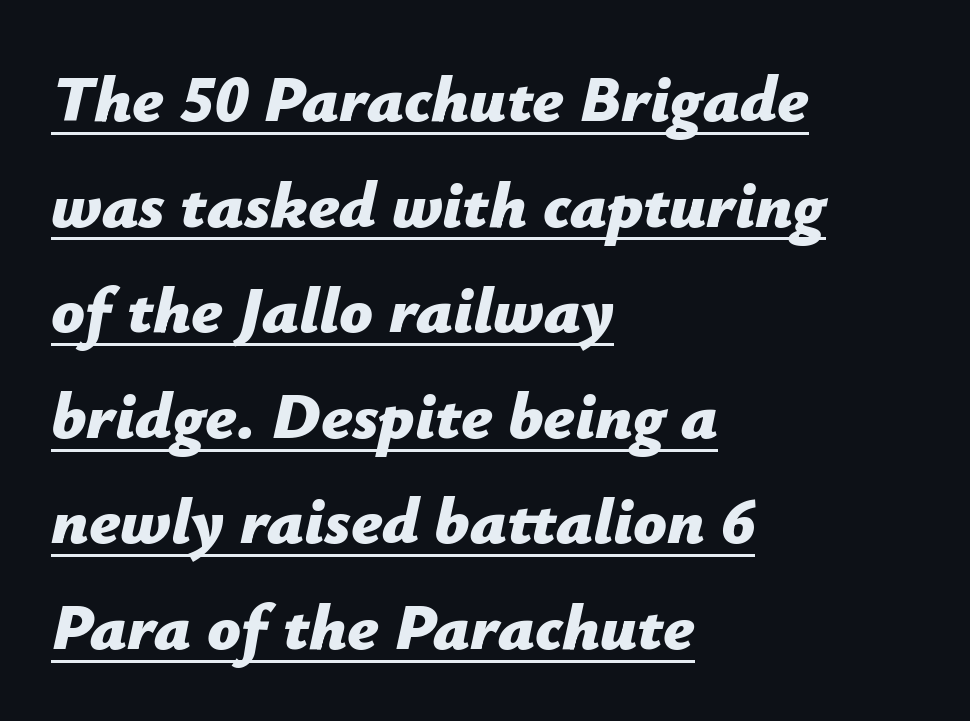
{"italic": "yes", "lean": "right", "slant_degrees": 12, "bold": "yes", "weight": "bold", "width": "normal", "stroke_contrast": "low", "x_height": "medium", "monospaced": "no", "underline": "yes", "align": "left", "line_spacing": "normal", "line_spacing_ratio": 1.6, "letter_spacing": "normal", "letter_spacing_em": 0.0, "glyph_px": 66}
